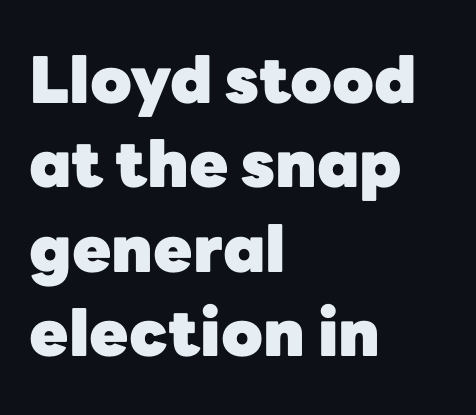
Default kerning and tracking; the words read as compact shapes. Is there any slant? The stems are plumb. To sum up the face: it is a sans, with no serifs. Lines of text with bare space underneath. The paragraph shown leans on its left margin. The characters look thick and weighty, a clear bold.
